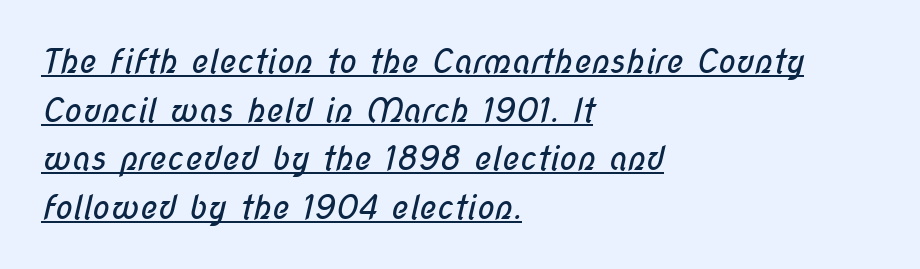
Notice how the passage keeps a crisp vertical edge on the left only. Do the characters align in a grid? No, the font is proportional. Glance below the letters and you will spot a drawn line. No extra ink here — the face is not bold.
